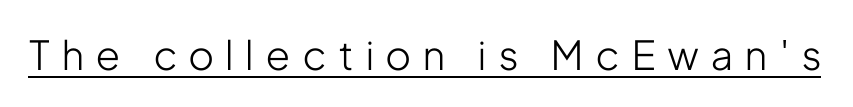
The image shows 40 px light, condensed sans-serif type, upright; set unusually wide letter spacing (+0.32 em), underlined; low stroke contrast and a medium x-height.
